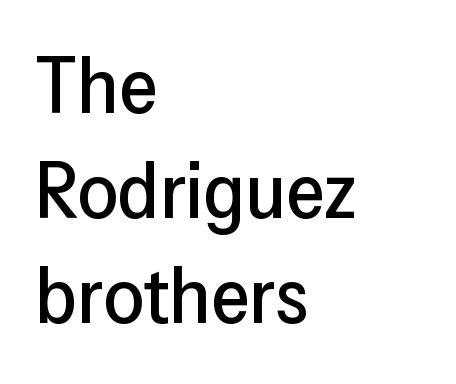
The image shows 79 px sans-serif type, upright; set left-aligned, normal line spacing (1.33x), normal letter spacing, not underlined; low stroke contrast and a medium x-height.
